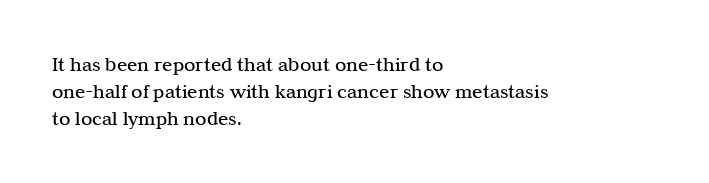
The image shows 21 px text type, upright; set left-aligned, normal line spacing (1.28x), normal letter spacing, not underlined.
